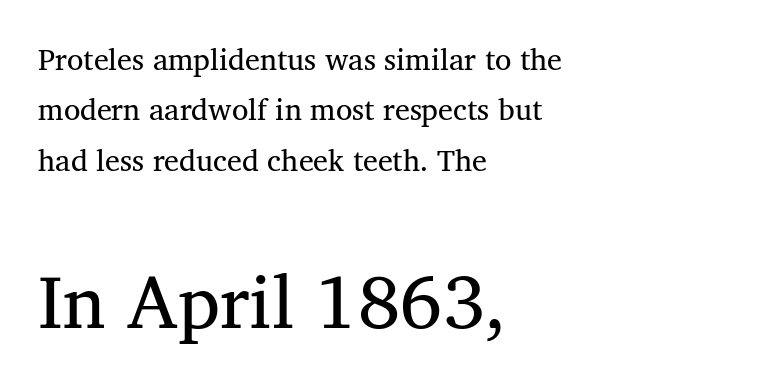
The image shows 75 px serif type, upright; set left-aligned, normal line spacing (1.68x), normal letter spacing, not underlined; the second (bottom) block is 2.5x larger; medium stroke contrast and a medium x-height.
